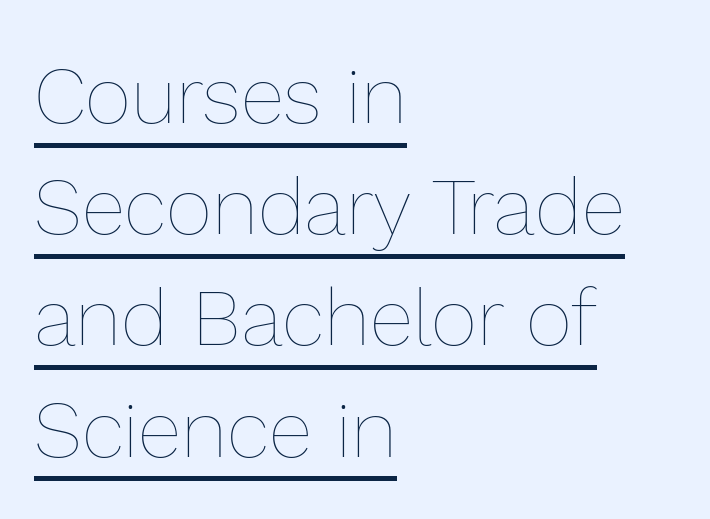
Each letter keeps its own natural width here, so spacing adapts to shape. The line-height multiplier appears to be the usual default. The passage is arranged the way most books set body copy — flush left. These lines keep a tight, regular rhythm from letter to letter. Notice how the stems are strictly vertical — no italics here. A typographer would call this underscored text.
